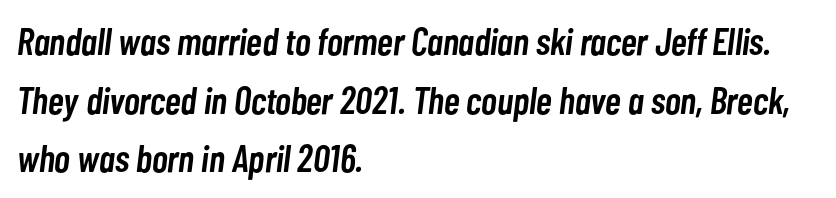
The image shows 38 px semibold, condensed type, italic (leaning right); set left-aligned, normal line spacing (1.54x), normal letter spacing, not underlined; low stroke contrast and a medium x-height.
